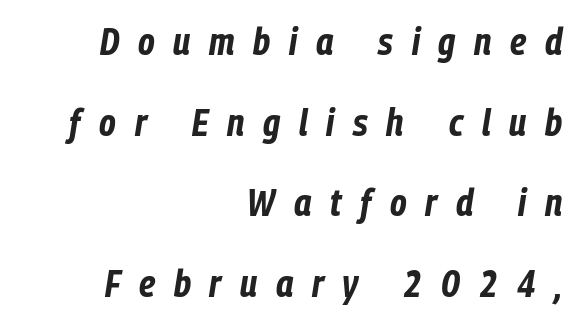
Regarding leading, the lines here are spaced well apart. Bare-footed words on every line. Line ends are locked; line starts wander. This is oblique type, the kind used for emphasis or titles. Here the designer chose a conventional face with non-uniform glyph widths. The passage shown has open, widely tracked lettering throughout.
